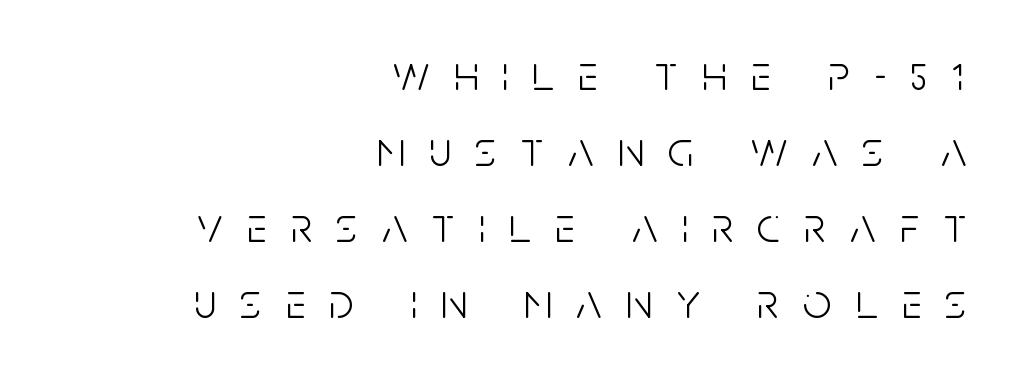
The image shows 50 px light, condensed sans-serif type, upright; set right-aligned, normal line spacing (1.52x), unusually wide letter spacing (+0.48 em), not underlined; low stroke contrast and a large x-height.
